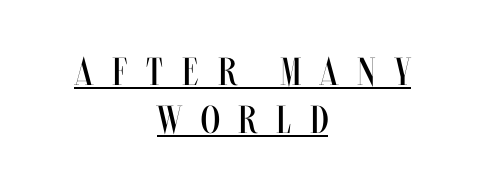
{"italic": "no", "bold": "no", "weight": "regular", "width": "condensed", "stroke_contrast": "medium", "x_height": "large", "monospaced": "no", "underline": "yes", "align": "center", "line_spacing_ratio": 1.23, "letter_spacing": "wide", "letter_spacing_em": 0.49, "glyph_px": 39}
